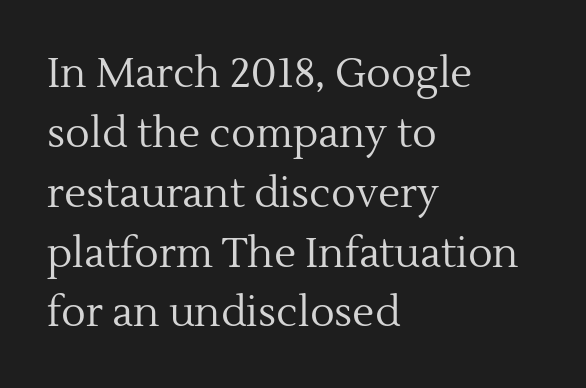
Q: Is the text bold? A: No.
Q: Is the text italic (slanted)? A: No, it is upright.
Q: Is the typeface a serif or a sans-serif typeface? A: Serif.
Q: Is the text underlined? A: No.
Q: How is the paragraph aligned? A: Left-aligned.
Q: Is the spacing between letters normal or unusually wide? A: Normal.
Q: Is the spacing between lines tight, normal or loose? A: Normal.
Q: Width (condensed, normal, or wide)? A: Normal.
Q: x-height? A: Medium.
Q: Monospaced? A: No.
